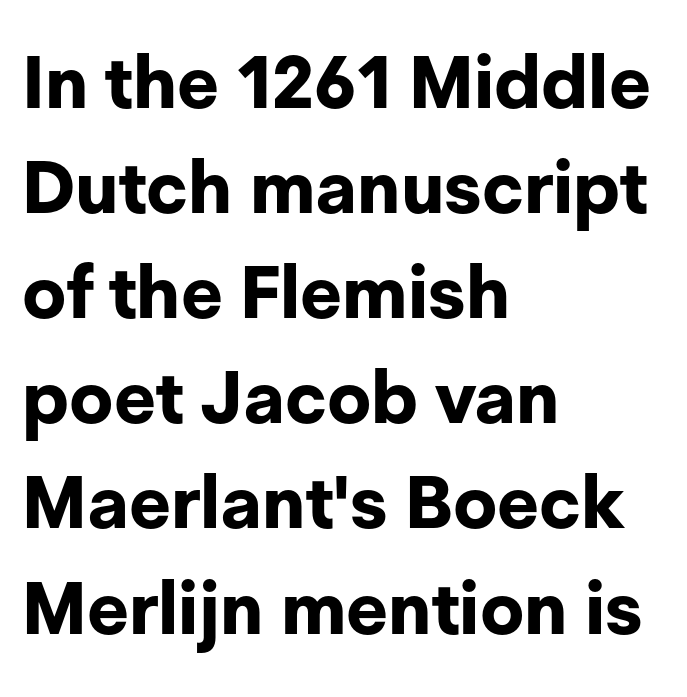
The image shows 73 px bold sans-serif type, upright; set left-aligned, normal line spacing (1.44x), normal letter spacing, not underlined; low stroke contrast and a medium x-height.
